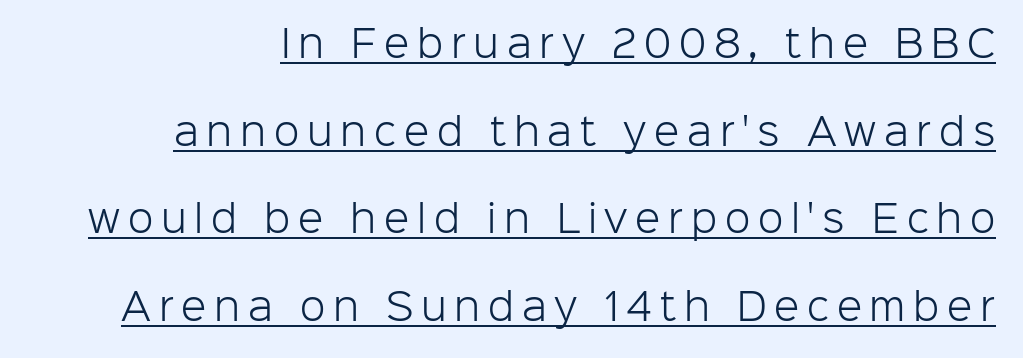
Q: Is the text bold? A: No.
Q: Is the text italic (slanted)? A: No, it is upright.
Q: Is the typeface a serif or a sans-serif typeface? A: Sans-serif.
Q: Is the text underlined? A: Yes.
Q: How is the paragraph aligned? A: Right-aligned.
Q: Is the spacing between letters normal or unusually wide? A: Unusually wide.
Q: Is the spacing between lines tight, normal or loose? A: Loose.
Q: Width (condensed, normal, or wide)? A: Normal.
Q: Stroke contrast? A: Low.
Q: x-height? A: Medium.
Q: Monospaced? A: No.
